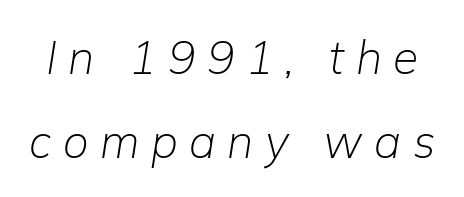
{"italic": "yes", "lean": "right", "slant_degrees": 9, "bold": "no", "weight": "light", "width": "normal", "stroke_contrast": "low", "x_height": "medium", "monospaced": "no", "underline": "no", "line_spacing_ratio": 1.82, "letter_spacing": "wide", "letter_spacing_em": 0.25, "glyph_px": 46}
